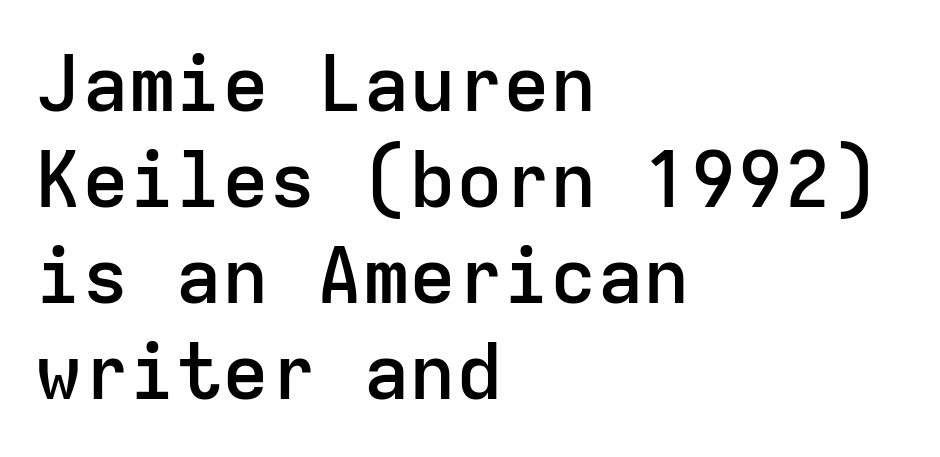
Compared with typical body copy, the letter spacing here is the same. Letters rest on an invisible, unmarked baseline. Visually the block forms a straight wall on the left and a jagged coastline on the right. Serifs: no, the terminals of the letterforms are clean. A typesetter would call this monospace, since all characters share one set width.
